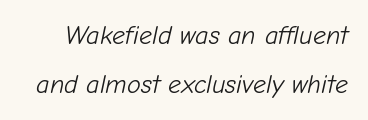
Weight: not bold — regular or lighter. Caption: standard tracking, unaltered. Designer's note — italics engaged. Check under the words: just untouched page.
